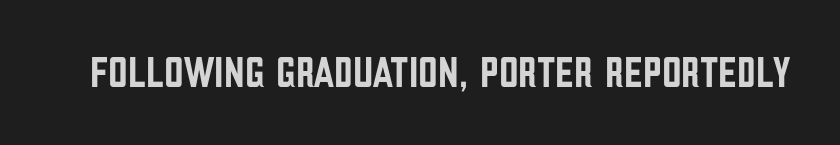
The image shows 43 px condensed sans-serif type, upright; set normal letter spacing, not underlined; low stroke contrast and a large x-height.
